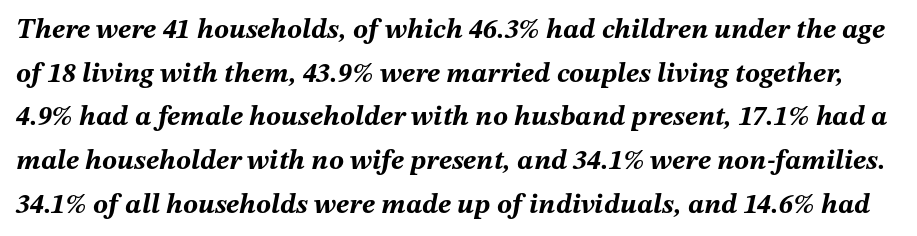
Posture: slanted. The rendering keeps characters at their native spacing. The rendering uses a bold face; every stroke is thick and dark. These lines sit exactly where default settings would place them. Plain, unruled lines of type. Spacing verdict: proportional, widths tailored to each character.
